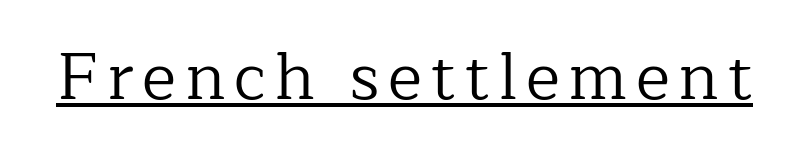
{"serif": "yes", "italic": "no", "bold": "no", "weight": "regular", "width": "normal", "stroke_contrast": "low", "x_height": "medium", "monospaced": "no", "underline": "yes", "glyph_px": 65}
